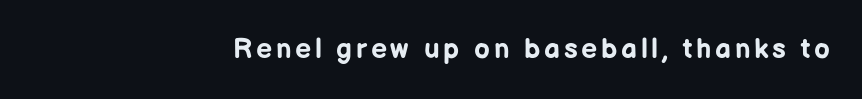
Q: Is the text bold? A: Yes.
Q: Is the text italic (slanted)? A: No, it is upright.
Q: Is the typeface a serif or a sans-serif typeface? A: Sans-serif.
Q: Is the text underlined? A: No.
Q: How is the paragraph aligned? A: Right-aligned.
Q: Width (condensed, normal, or wide)? A: Normal.
Q: Stroke contrast? A: Low.
Q: x-height? A: Medium.
Q: Monospaced? A: No.
